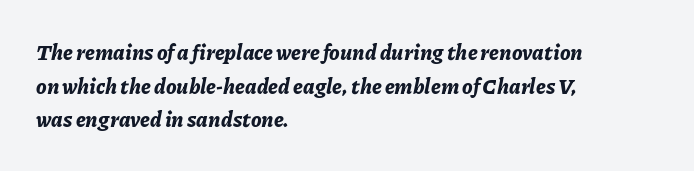
Each row of text sits above clean, open space. In terms of posture, this sample is oblique. Each glyph is drawn with heavy, bold strokes. You could call the tracking neutral — neither tight nor loose. The setting favours the left margin, as ordinary paragraphs usually do. Does the leading feel generous? No, just average.
